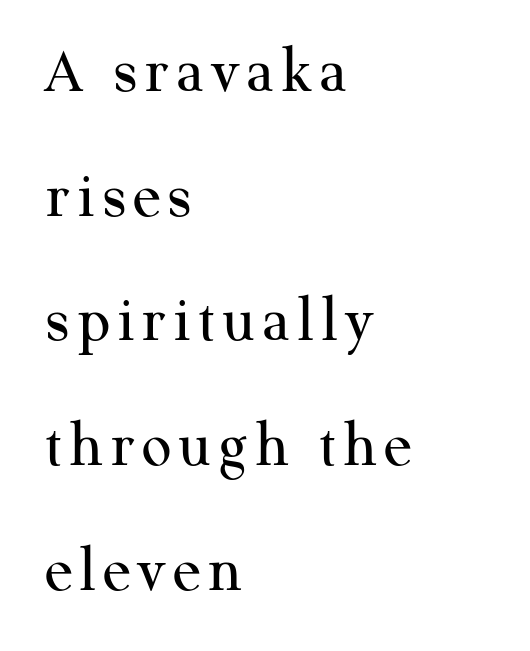
Q: Is the text bold? A: No.
Q: Is the text italic (slanted)? A: No, it is upright.
Q: Is the typeface a serif or a sans-serif typeface? A: Serif.
Q: Is the text underlined? A: No.
Q: How is the paragraph aligned? A: Left-aligned.
Q: Width (condensed, normal, or wide)? A: Normal.
Q: Stroke contrast? A: Medium.
Q: x-height? A: Medium.
Q: Monospaced? A: No.
